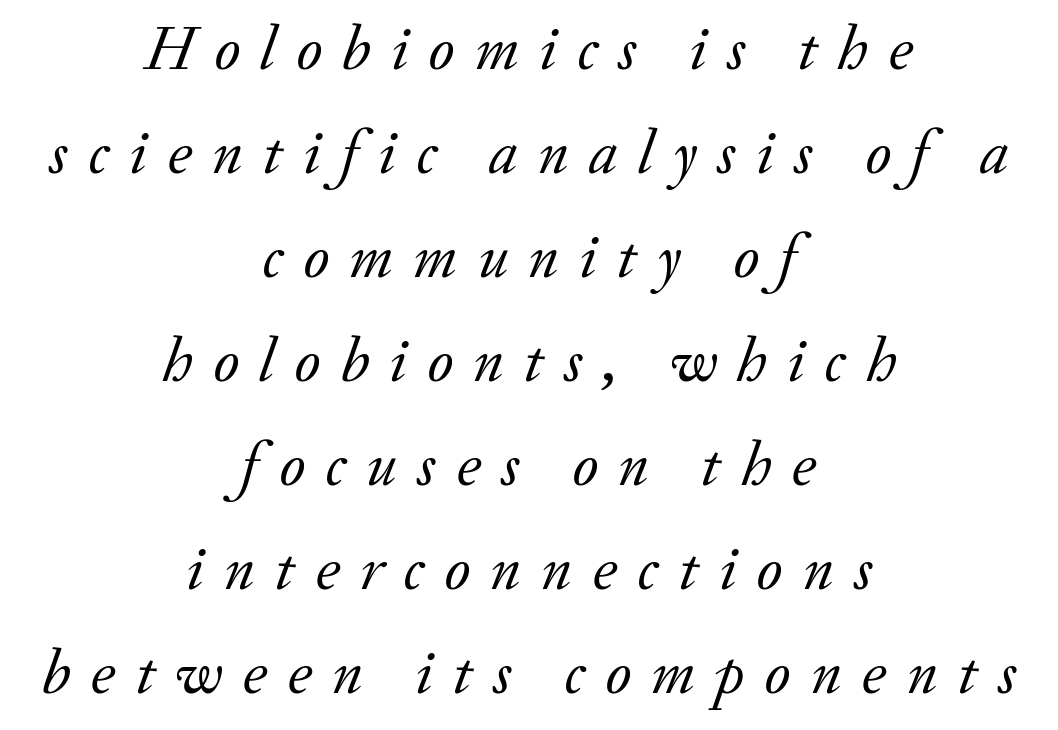
Here the designer chose a conventional face with non-uniform glyph widths. Each line is balanced around a shared central axis. Underline: absent. In terms of letterspacing, this is a distinctly airy, spread setting.
